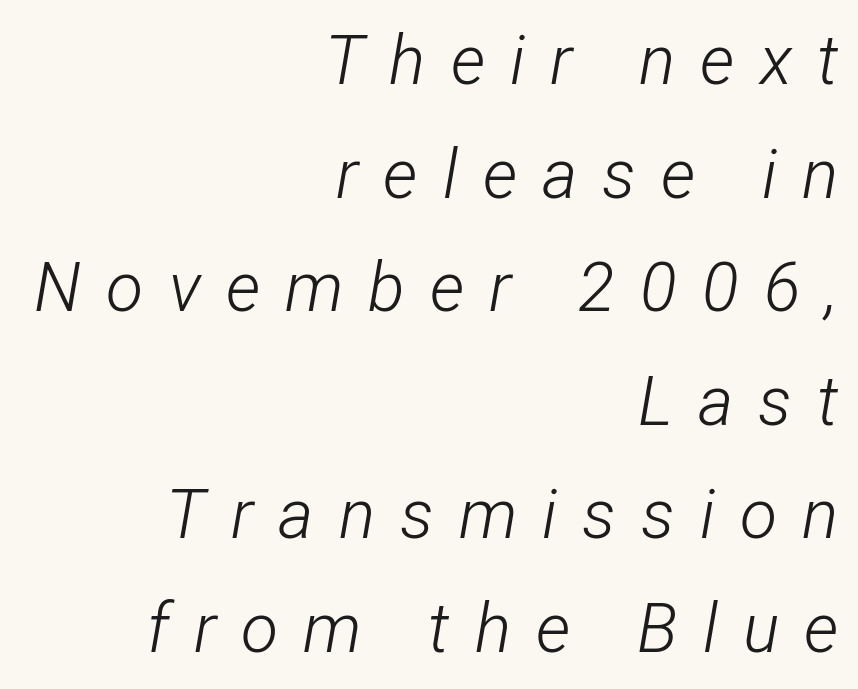
Is there much room between lines? A standard amount, neither cramped nor airy. The letters are spread apart with noticeably loose tracking. Visually the block forms a straight wall on the right and a jagged coastline on the left. Caption: face not bold, strokes unweighted. Any mark beneath the type? The region is blank.
